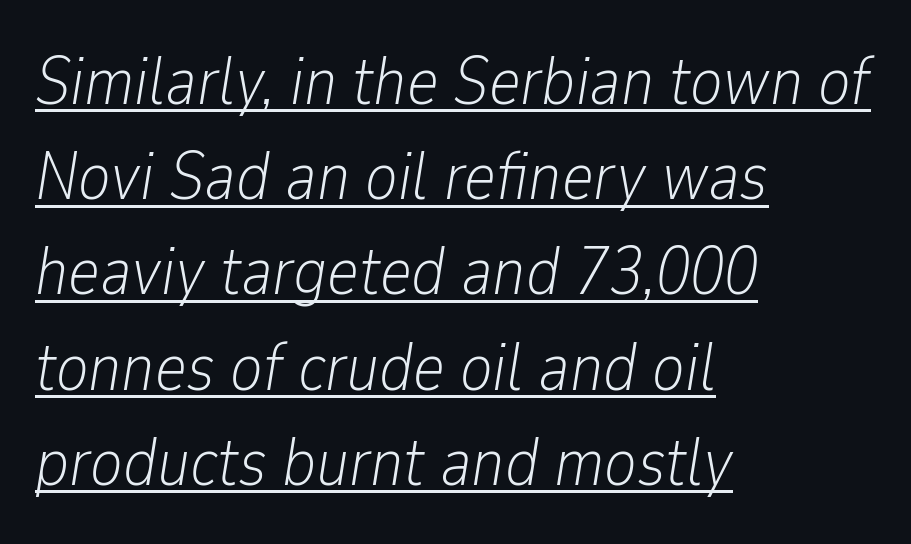
Ink coverage per letter is moderate at most. The specimen includes a rule beneath the text block's lines. Observe the ordinary spacing: letters are neighbours, not strangers. The leading is moderate, giving the passage an even texture. Is the block centered? No — it sits flush against the left margin. This sample uses an oblique cut, with every glyph tilted off the vertical.
